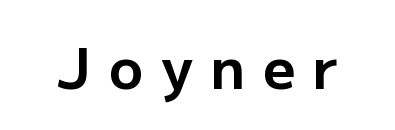
The image shows 56 px bold sans-serif type, upright; set unusually wide letter spacing (+0.32 em), not underlined; low stroke contrast and a medium x-height.
